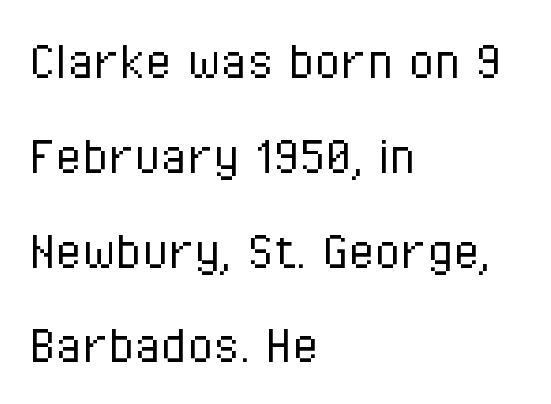
Q: Is the text bold? A: No.
Q: Is the text italic (slanted)? A: No, it is upright.
Q: Is the typeface a serif or a sans-serif typeface? A: Sans-serif.
Q: Is the text underlined? A: No.
Q: How is the paragraph aligned? A: Left-aligned.
Q: Is the spacing between letters normal or unusually wide? A: Normal.
Q: Is the spacing between lines tight, normal or loose? A: Normal.
Q: Width (condensed, normal, or wide)? A: Condensed.
Q: Stroke contrast? A: Low.
Q: x-height? A: Medium.
Q: Monospaced? A: No.
